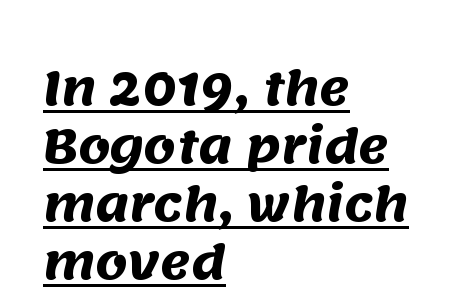
Is the type bold? Yes — the strokes are clearly thick and heavy. These lines stack with their left ends in a neat column. In terms of letterform style, serifs are entirely absent. This sample uses plain, unmodified letter spacing. Horizontal bands of white between lines are of average thickness. Here the designer chose a conventional face with non-uniform glyph widths.
